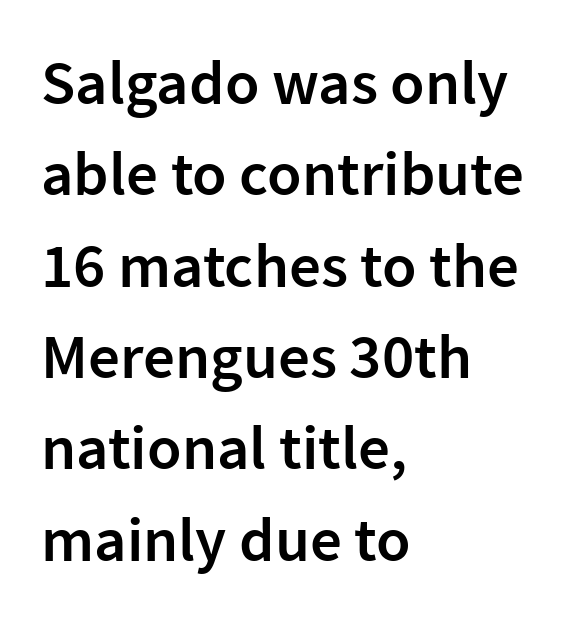
The image shows 63 px semibold sans-serif type, upright; set left-aligned, normal line spacing (1.45x), normal letter spacing, not underlined; low stroke contrast and a medium x-height.
